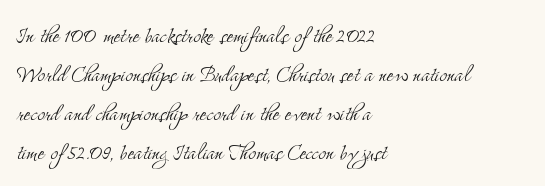
Here the designer chose a conventional face with non-uniform glyph widths. Line beginnings align vertically; line endings do not. This reads as an unemphasized weight, regular at the heaviest. Regular leading. Letterform terminals end in serifs throughout the passage. Plain, unruled lines of type.
